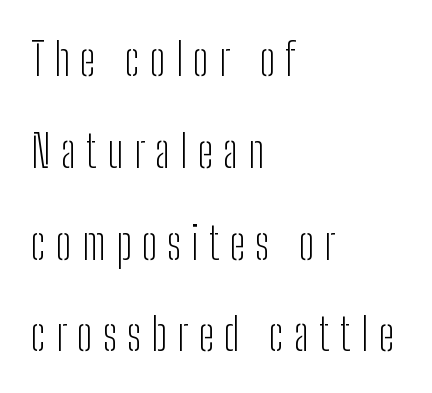
The image shows 45 px light, condensed sans-serif type, upright; set left-aligned, loose line spacing (2.04x), unusually wide letter spacing (+0.23 em), not underlined; low stroke contrast and a medium x-height.
